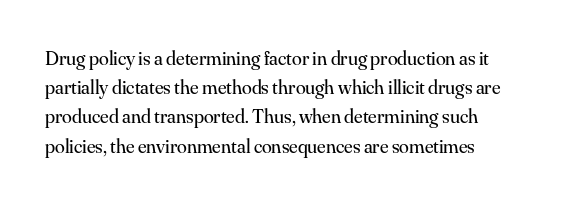
{"italic": "no", "bold": "no", "underline": "no", "align": "left", "line_spacing": "normal", "line_spacing_ratio": 1.46, "letter_spacing": "normal", "letter_spacing_em": 0.0, "glyph_px": 20}
